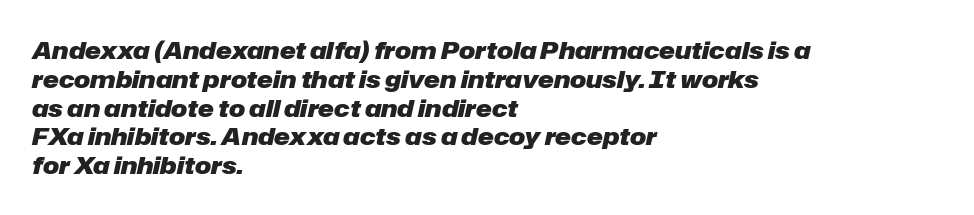
Q: Is the text bold? A: Yes.
Q: Is the text italic (slanted)? A: Yes, it leans right by about 12 degrees.
Q: Is the text underlined? A: No.
Q: How is the paragraph aligned? A: Left-aligned.
Q: Is the spacing between letters normal or unusually wide? A: Normal.
